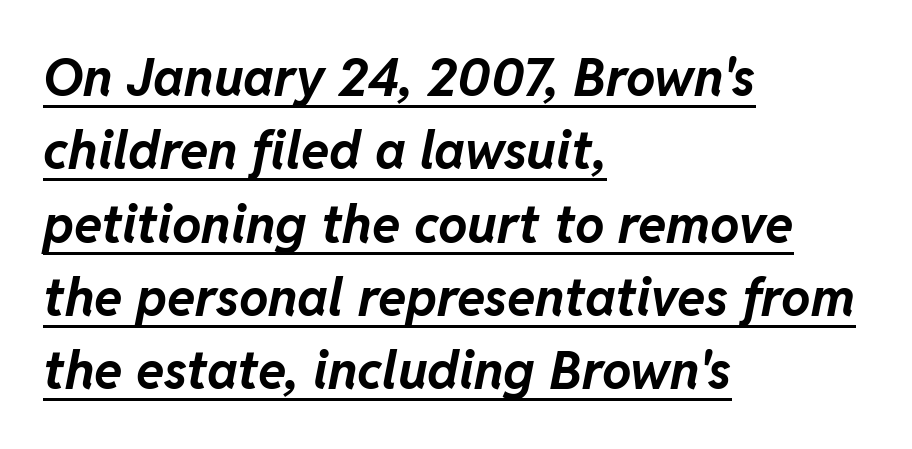
{"italic": "yes", "lean": "right", "slant_degrees": 11, "bold": "yes", "weight": "bold", "width": "normal", "stroke_contrast": "low", "x_height": "medium", "monospaced": "no", "underline": "yes", "align": "left", "line_spacing": "normal", "line_spacing_ratio": 1.41, "letter_spacing": "normal", "letter_spacing_em": 0.0, "glyph_px": 52}
